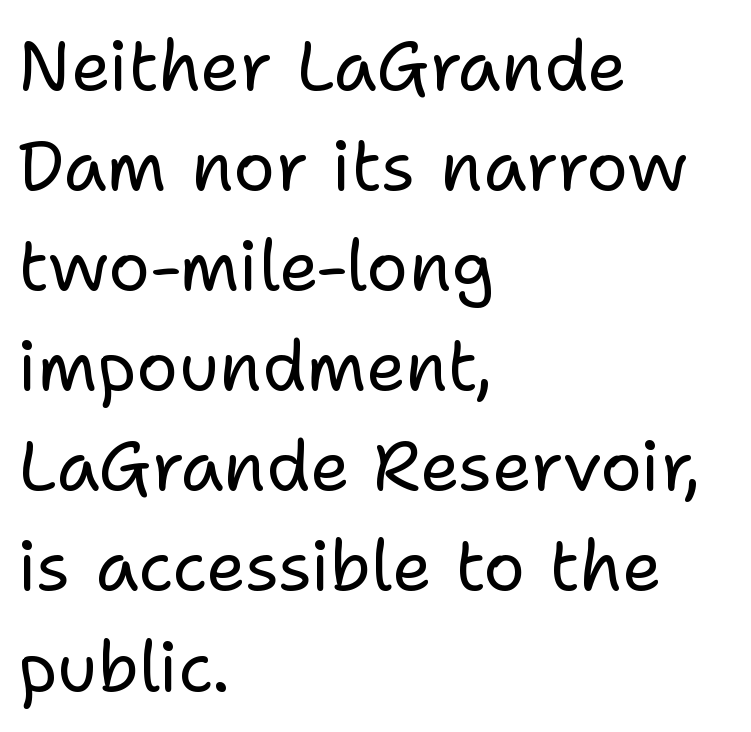
Type without underlining. Every row of glyphs begins at an identical x-position on the left. Honestly, the row spacing looks completely unremarkable. The rendering keeps characters at their native spacing. Posture: upright roman. Grotesque or geometric, the face here clearly has no serifs.
